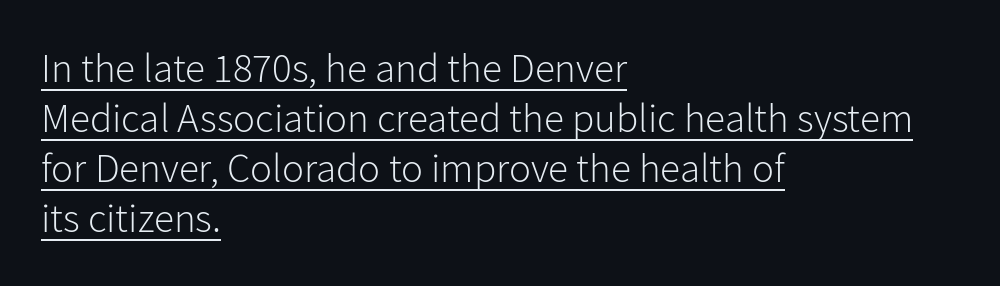
{"serif": "no", "italic": "no", "bold": "no", "weight": "light", "width": "normal", "stroke_contrast": "low", "x_height": "medium", "monospaced": "no", "underline": "yes", "align": "left", "line_spacing_ratio": 1.22, "letter_spacing": "normal", "letter_spacing_em": 0.0, "glyph_px": 41}
